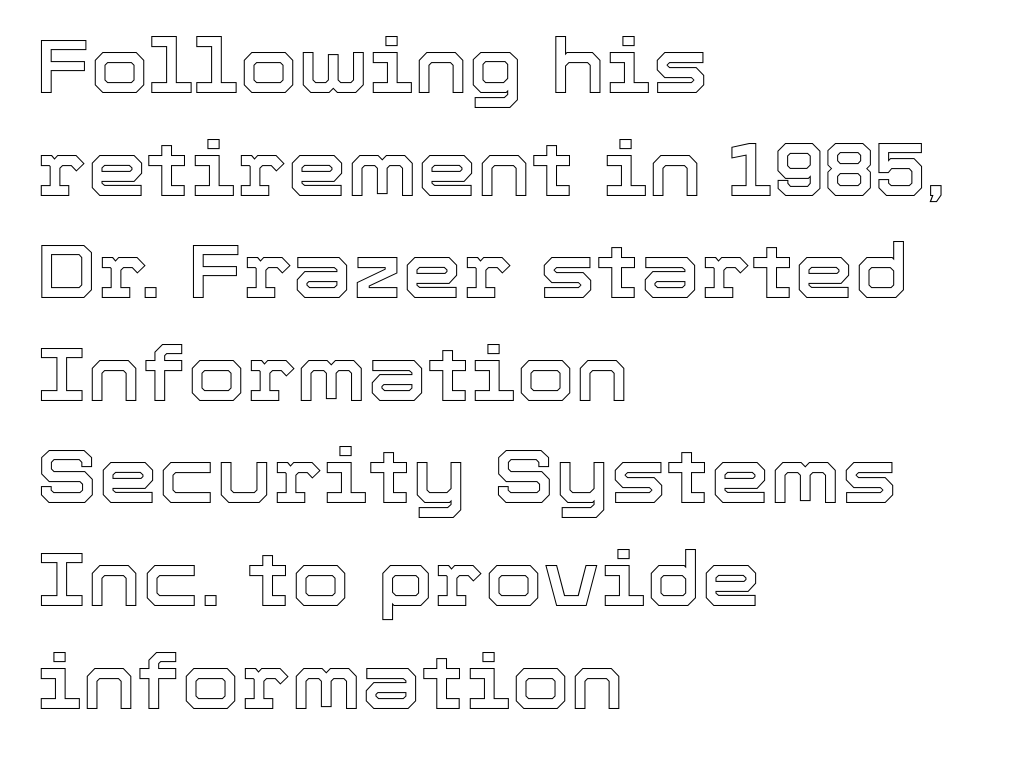
The image shows 76 px text type, upright; set left-aligned, normal line spacing (1.35x), normal letter spacing, not underlined; a medium x-height.
